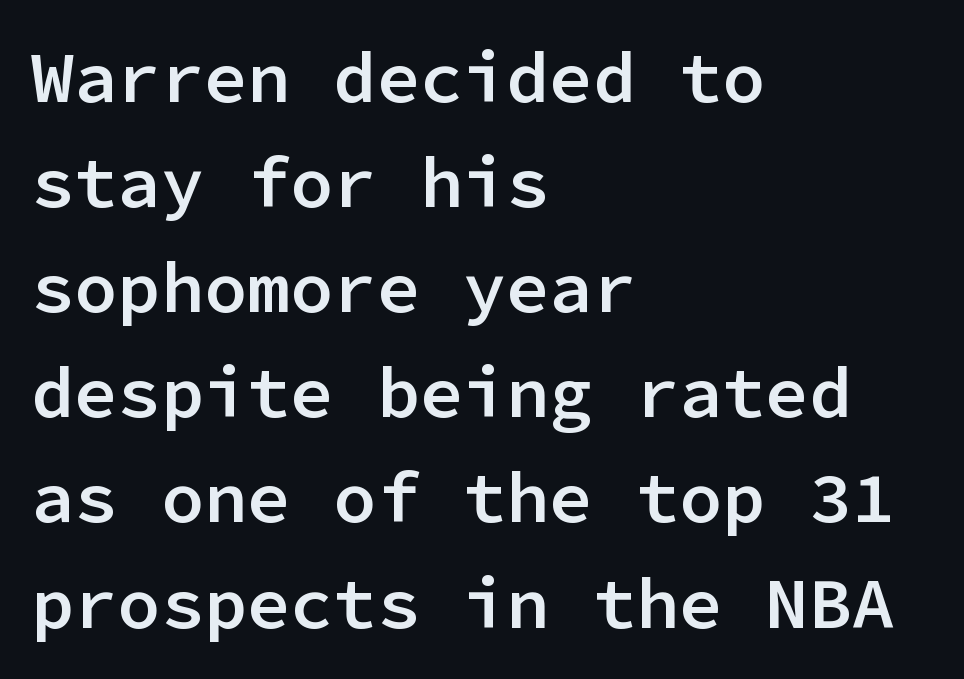
Q: Is the text bold? A: Semi-bold.
Q: Is the text italic (slanted)? A: No, it is upright.
Q: Is the typeface a serif or a sans-serif typeface? A: Sans-serif.
Q: Is the text underlined? A: No.
Q: How is the paragraph aligned? A: Left-aligned.
Q: Is the spacing between letters normal or unusually wide? A: Normal.
Q: Is the spacing between lines tight, normal or loose? A: Normal.
Q: Width (condensed, normal, or wide)? A: Normal.
Q: Stroke contrast? A: Low.
Q: x-height? A: Medium.
Q: Monospaced? A: Yes.
